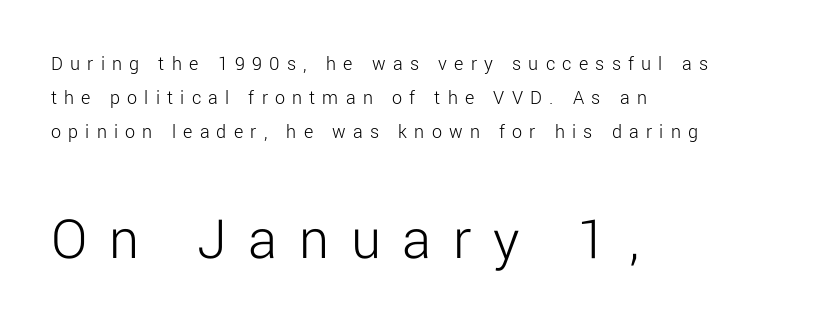
The rendering uses natural spacing where letterforms have individual widths. Leading: standard. A typesetter would call this heavily tracked-out type. Rule under the text: the space is simply empty. The weight would be labelled regular, book, light, or lighter still. Alignment: flush left.
